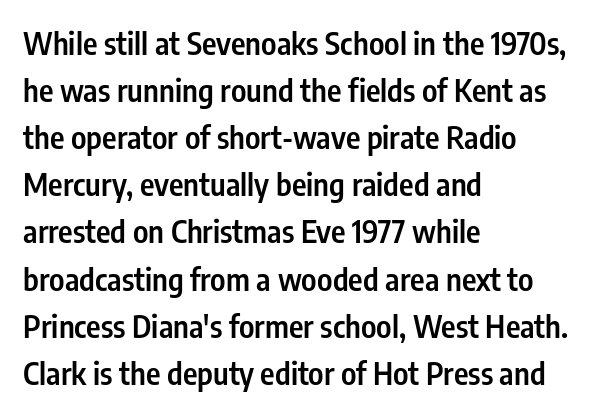
Q: Is the text bold? A: Semi-bold.
Q: Is the text italic (slanted)? A: No, it is upright.
Q: Is the typeface a serif or a sans-serif typeface? A: Sans-serif.
Q: Is the text underlined? A: No.
Q: How is the paragraph aligned? A: Left-aligned.
Q: Is the spacing between letters normal or unusually wide? A: Normal.
Q: Is the spacing between lines tight, normal or loose? A: Normal.
Q: Width (condensed, normal, or wide)? A: Condensed.
Q: Stroke contrast? A: Low.
Q: x-height? A: Medium.
Q: Monospaced? A: No.
